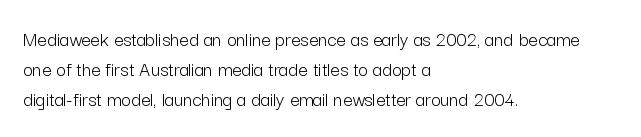
Compared with typical body copy, the letter spacing here is the same. The text block is weighted toward the left margin, trailing off unevenly rightward. The foot of each line stays bare and open. Evenly set lines give the paragraph a standard silhouette. Stroke thickness stays within the range of a standard reading face or lighter.
